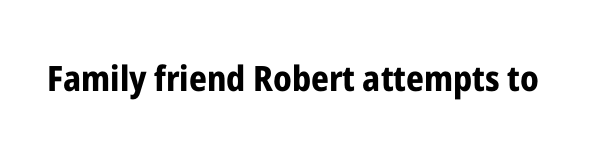
No feet cap the strokes, marking this as sans-serif type. The space directly below the letters is spotless. Notice how the stems are strictly vertical — no italics here. This is heavy type, rendered in bold. The passage shown is typed in a proportional face where columns would drift. The letters sit at their default tracking, neither squeezed nor spread.
